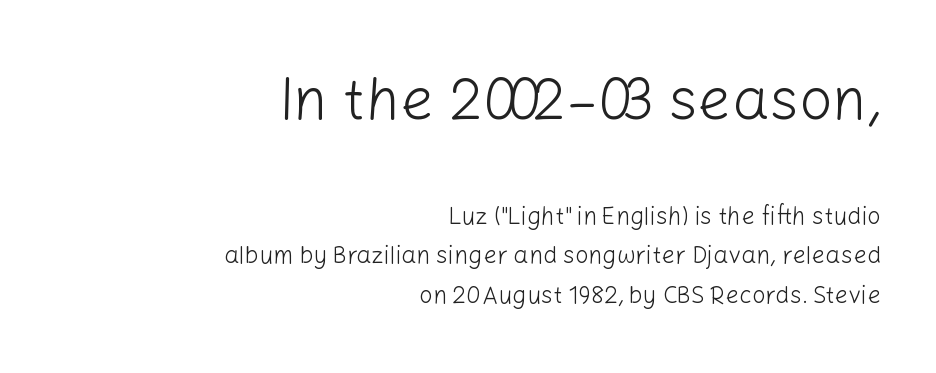
Q: Is the text bold? A: No.
Q: Is the text italic (slanted)? A: No, it is upright.
Q: Is the typeface a serif or a sans-serif typeface? A: Sans-serif.
Q: Is the text underlined? A: No.
Q: How is the paragraph aligned? A: Right-aligned.
Q: Is the spacing between letters normal or unusually wide? A: Normal.
Q: Is the spacing between lines tight, normal or loose? A: Normal.
Q: Which block of text is set in a larger size, the first (top) or the second (bottom)? A: The first (top) one.
Q: Width (condensed, normal, or wide)? A: Normal.
Q: Stroke contrast? A: Low.
Q: x-height? A: Medium.
Q: Monospaced? A: No.
